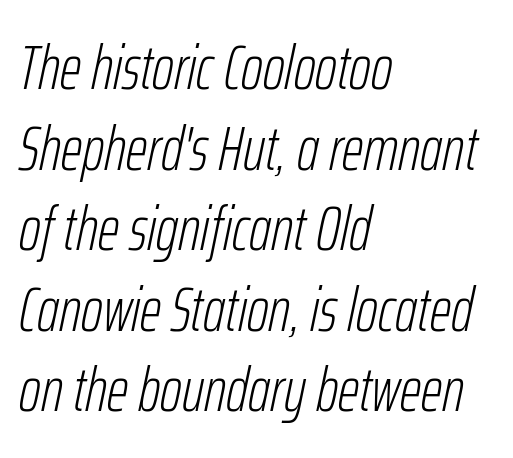
Q: Is the text bold? A: No.
Q: Is the text italic (slanted)? A: Yes, it leans right by about 12 degrees.
Q: Is the text underlined? A: No.
Q: How is the paragraph aligned? A: Left-aligned.
Q: Is the spacing between letters normal or unusually wide? A: Normal.
Q: Is the spacing between lines tight, normal or loose? A: Normal.
Q: Width (condensed, normal, or wide)? A: Condensed.
Q: Stroke contrast? A: Low.
Q: x-height? A: Medium.
Q: Monospaced? A: No.
